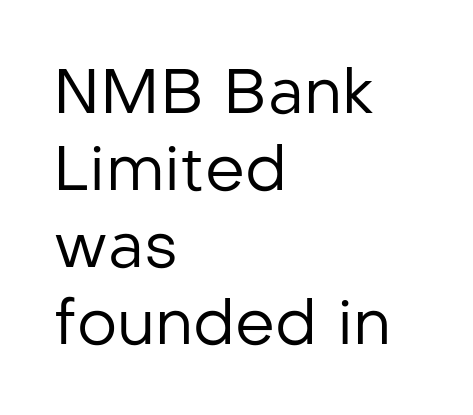
{"serif": "no", "italic": "no", "bold": "no", "weight": "regular", "width": "normal", "stroke_contrast": "low", "x_height": "medium", "monospaced": "no", "underline": "no", "align": "left", "line_spacing_ratio": 1.22, "letter_spacing": "normal", "letter_spacing_em": 0.0, "glyph_px": 63}
